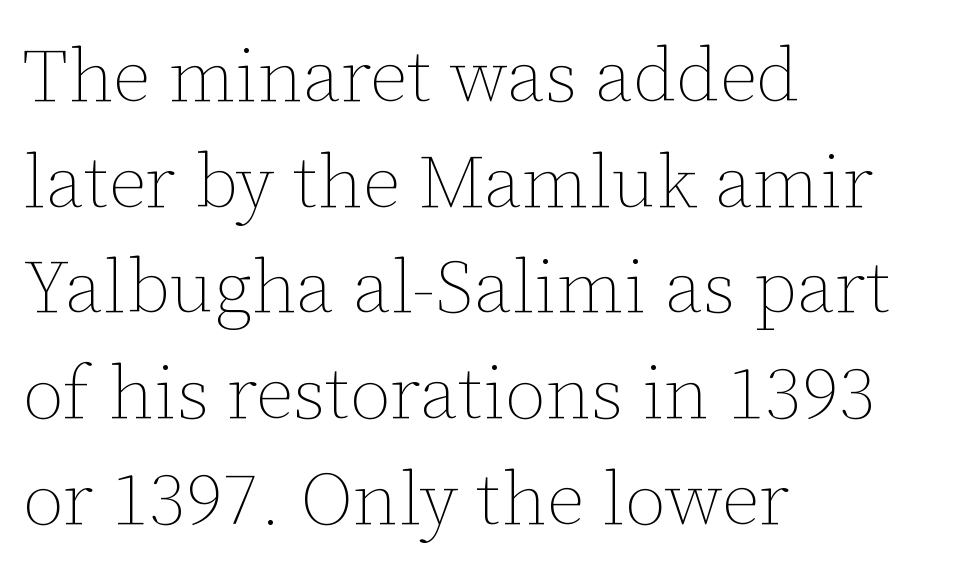
{"italic": "no", "bold": "no", "weight": "thin", "width": "normal", "stroke_contrast": "low", "x_height": "medium", "monospaced": "no", "underline": "no", "align": "left", "line_spacing": "normal", "line_spacing_ratio": 1.41, "letter_spacing": "normal", "letter_spacing_em": 0.0, "glyph_px": 75}
